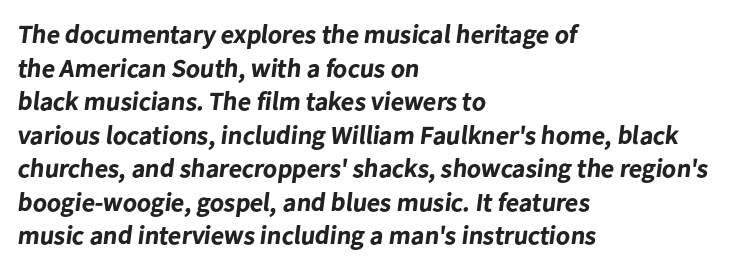
The image shows 26 px bold type; set left-aligned, normal line spacing (1.29x), normal letter spacing, not underlined.
